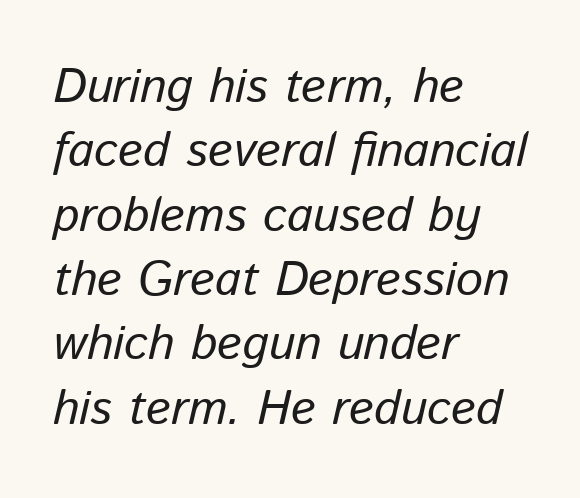
{"italic": "yes", "lean": "right", "slant_degrees": 13, "width": "normal", "stroke_contrast": "low", "x_height": "medium", "monospaced": "no", "underline": "no", "align": "left", "line_spacing": "normal", "line_spacing_ratio": 1.34, "letter_spacing": "normal", "letter_spacing_em": 0.0, "glyph_px": 48}
